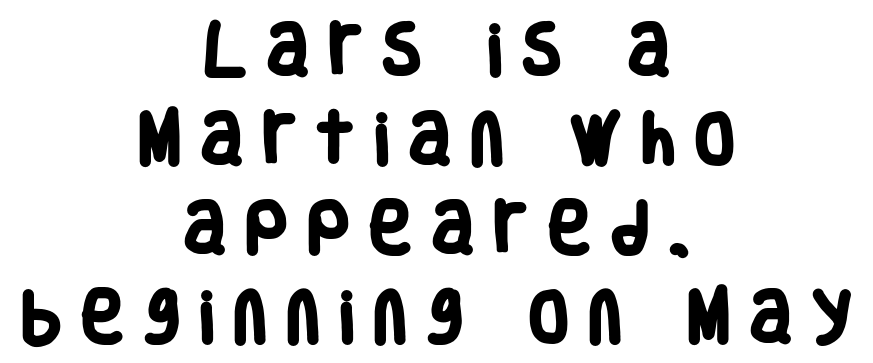
These words are printed bold, with thick strokes throughout. Leftover space on each line is divided equally before and after the words. The passage shown stacks its lines at a standard gap. Compared with typical body copy, the letter spacing here is much looser. The words here are not underlined. Regarding serifs, this sample does without them.
